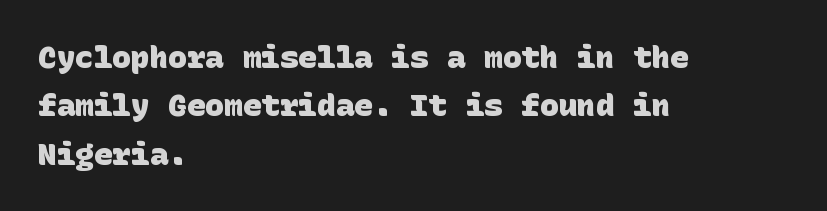
Q: Is the text bold? A: Yes.
Q: Is the typeface a serif or a sans-serif typeface? A: Sans-serif.
Q: Is the text underlined? A: No.
Q: How is the paragraph aligned? A: Left-aligned.
Q: Is the spacing between letters normal or unusually wide? A: Normal.
Q: Is the spacing between lines tight, normal or loose? A: Normal.
Q: Width (condensed, normal, or wide)? A: Normal.
Q: Stroke contrast? A: Low.
Q: x-height? A: Large.
